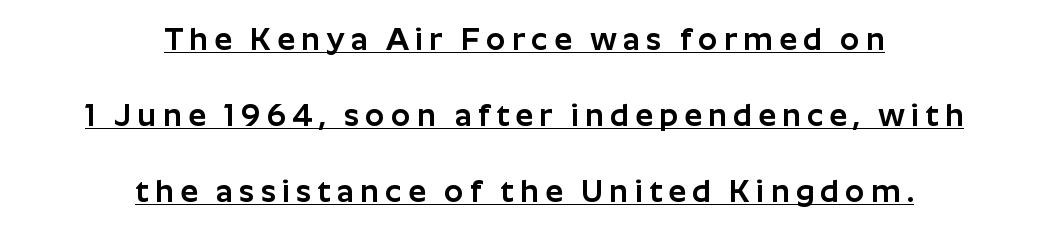
The image shows 31 px sans-serif type, upright; set centered, loose line spacing (2.45x), unusually wide letter spacing (+0.2 em), underlined; low stroke contrast and a medium x-height.
